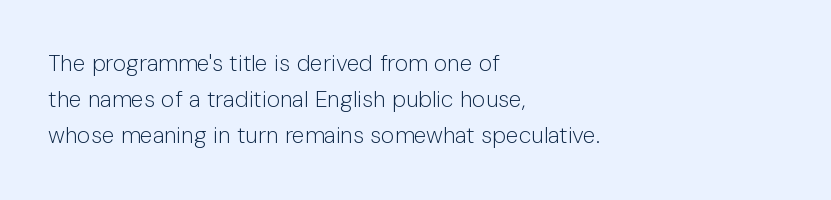
{"italic": "no", "bold": "no", "underline": "no", "align": "left", "line_spacing": "normal", "line_spacing_ratio": 1.57, "letter_spacing": "normal", "letter_spacing_em": 0.0, "glyph_px": 23}
